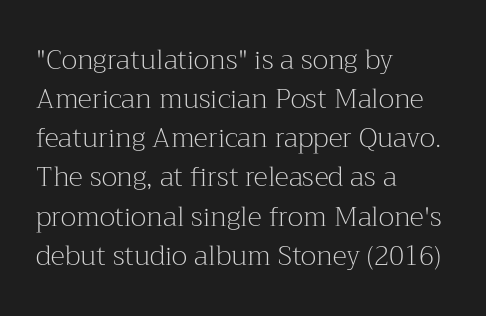
The image shows 27 px text type, upright; set left-aligned, normal line spacing (1.45x), normal letter spacing, not underlined.
